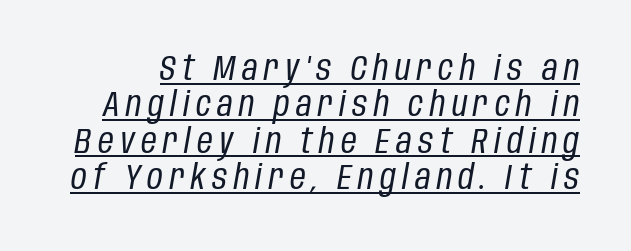
The leading is snug, giving the passage a crowded texture. The face looks like a standard text weight, possibly lighter. Emphasis is given by a line drawn under the lettering. The text carries the slant typical of an italic or oblique font.
